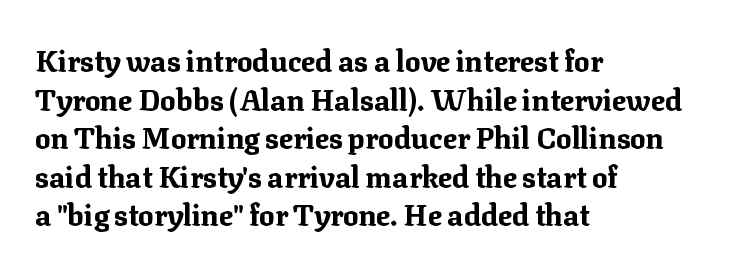
If you drew a line through each stem, it would be perfectly vertical. Here the designer chose a conventional face with non-uniform glyph widths. Between one letter and the next there's only the usual sliver of space. The glyphs in this specimen are seriffed. The block of text has a typical density, with ordinary space between rows.
